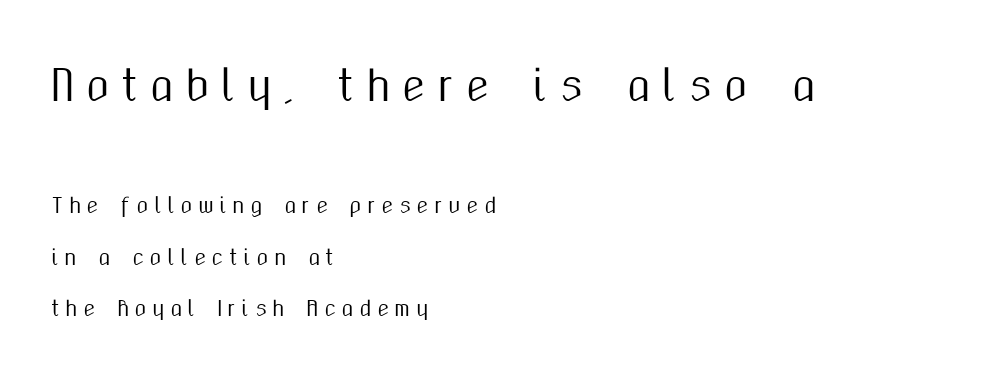
{"serif": "no", "italic": "no", "width": "condensed", "stroke_contrast": "medium", "x_height": "medium", "monospaced": "no", "underline": "no", "align": "left", "line_spacing": "loose", "line_spacing_ratio": 2.45, "letter_spacing": "wide", "letter_spacing_em": 0.28, "larger_block": "first", "size_ratio": 2.0, "glyph_px": 42}
